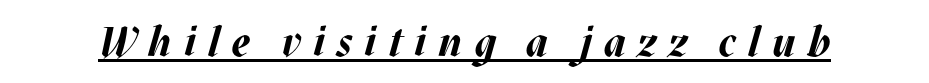
Italic? Definitely — the glyphs are oblique. The sample has been set heavy, in full bold. You could only call the tracking loose — the letters float apart. Beneath each row of characters lies a ruled line. Think of a printed novel: that variable character pitch is what you see here.
